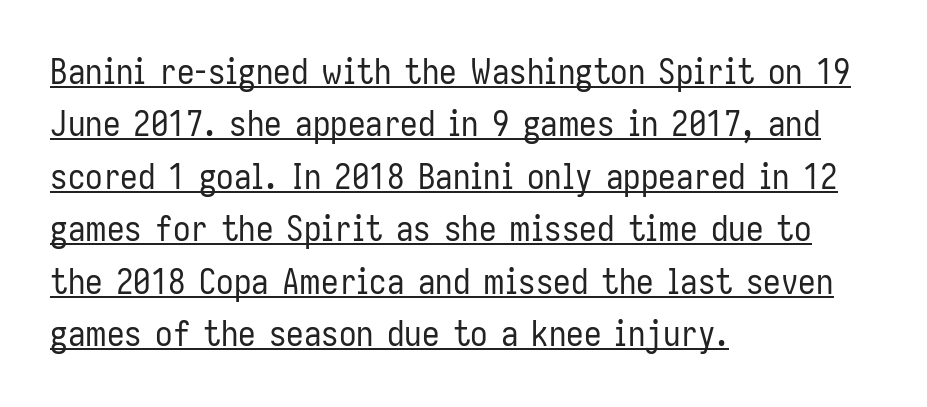
Q: Is the text bold? A: No.
Q: Is the text italic (slanted)? A: No, it is upright.
Q: Is the typeface a serif or a sans-serif typeface? A: Sans-serif.
Q: Is the text underlined? A: Yes.
Q: How is the paragraph aligned? A: Left-aligned.
Q: Is the spacing between letters normal or unusually wide? A: Normal.
Q: Is the spacing between lines tight, normal or loose? A: Normal.
Q: Width (condensed, normal, or wide)? A: Condensed.
Q: Stroke contrast? A: Low.
Q: x-height? A: Medium.
Q: Monospaced? A: No.
